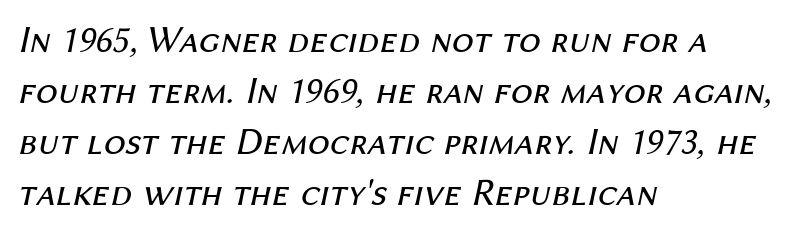
The ragged edge is on the right, which tells us the setting is flush left. The gap between lines stays unmarked. When letters slant like this, we call the style italic. Spacing between characters is what you'd get straight out of the box. The vertical gap from one line to the next is medium. The passage shown is typed in a proportional face where columns would drift.
